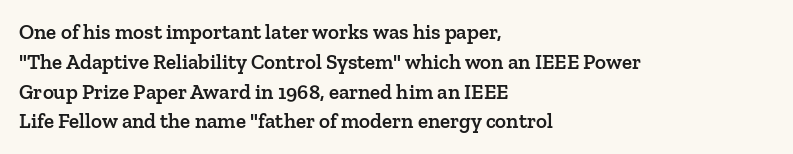
{"italic": "no", "bold": "semi", "underline": "no", "align": "left", "line_spacing": "normal", "line_spacing_ratio": 1.42, "letter_spacing": "normal", "letter_spacing_em": 0.0, "glyph_px": 21}
